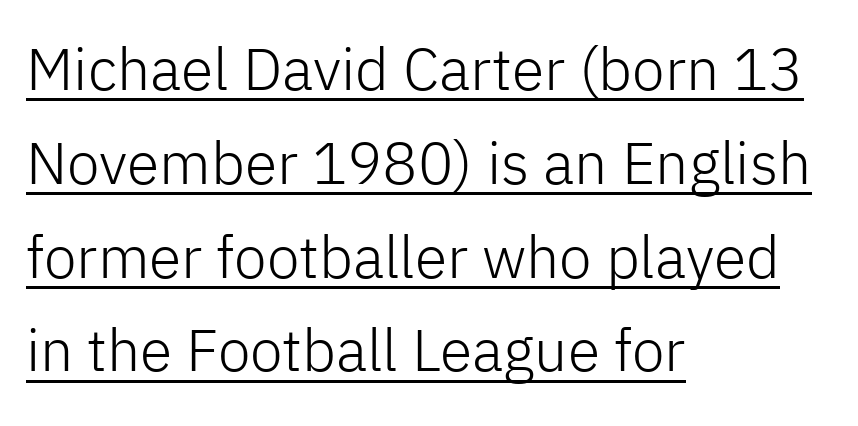
{"serif": "no", "italic": "no", "bold": "no", "weight": "light", "width": "normal", "stroke_contrast": "low", "x_height": "medium", "monospaced": "no", "underline": "yes", "align": "left", "line_spacing": "normal", "line_spacing_ratio": 1.59, "letter_spacing": "normal", "letter_spacing_em": 0.0, "glyph_px": 59}
